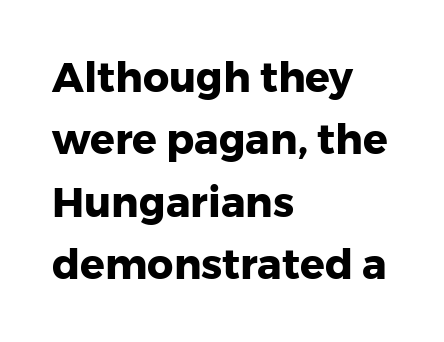
You can tell from the bare stems that sans-serif type was used. The lettering stays uniformly vertical, giving the passage a roman look. Heavy, bold letterforms. These lines are rendered in a variable-pitch font. Teacher's note: observe the even left margin — that is flush-left alignment. The tracking reads as untouched default to a designer's eye.
